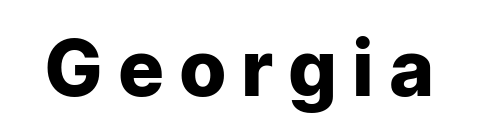
Weight: bold. Between one letter and the next there's a generous, obvious gap. Do the characters align in a grid? No, the font is proportional. Upright lettering throughout.
